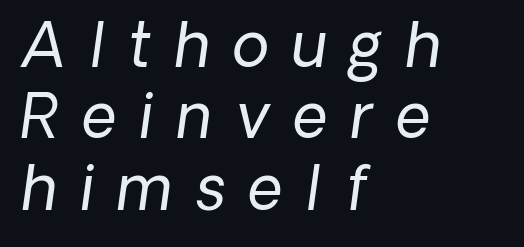
{"italic": "yes", "lean": "right", "slant_degrees": 8, "bold": "no", "weight": "regular", "width": "normal", "stroke_contrast": "low", "x_height": "medium", "monospaced": "no", "underline": "no", "align": "left", "line_spacing_ratio": 1.19, "letter_spacing": "wide", "letter_spacing_em": 0.39, "glyph_px": 60}
